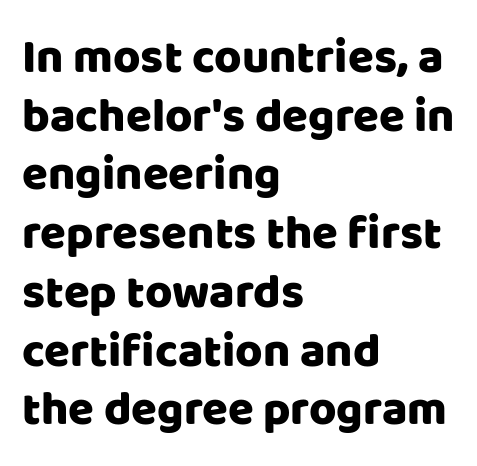
The image shows 47 px sans-serif type, upright; set left-aligned, normal line spacing (1.25x), normal letter spacing, not underlined; low stroke contrast and a large x-height.
